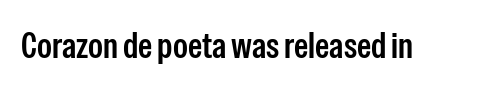
Nothing unusual about the tracking: characters are spaced as the font intends. Ordinary non-slanted type is in use. What kind of face is this? One without serifs — a sans. These lines are rendered in a variable-pitch font.
